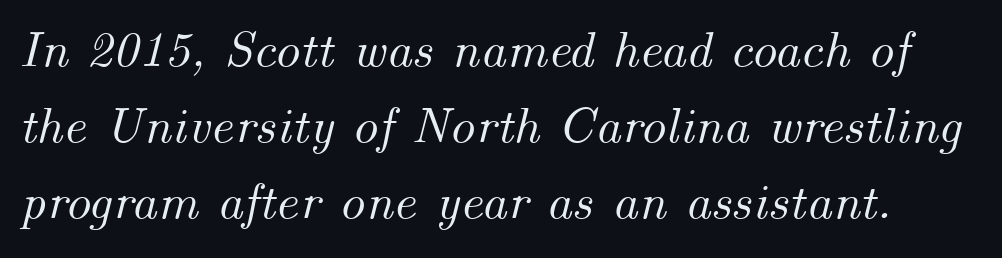
The image shows 51 px text type, italic (leaning right); set normal line spacing (1.49x), normal letter spacing, not underlined; medium stroke contrast and a small x-height.
